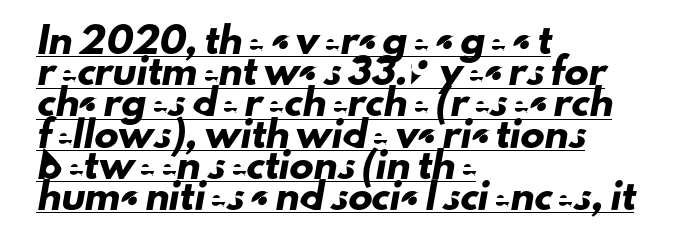
These lines are set flush left with a ragged right edge. Nothing unusual about the tracking: characters are spaced as the font intends. The leading is moderate, giving the passage an even texture. Descenders here cross a horizontal rule under the line.
